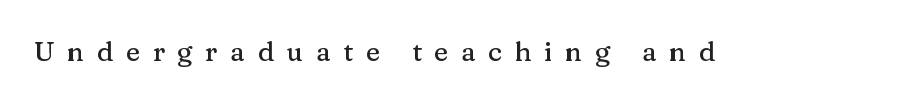
Upright lettering throughout. Tracking here is generous; glyphs stand well apart from one another. A clean baseline with only descenders dipping below it.
